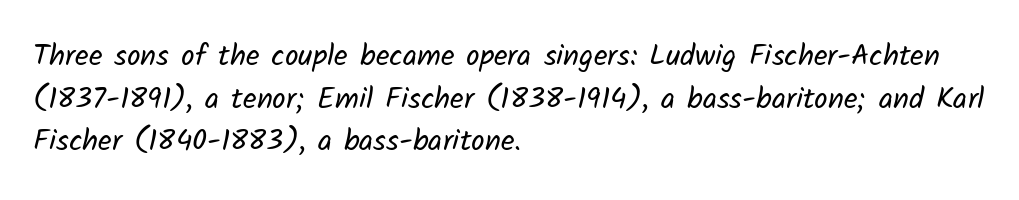
No heavy texture on the line: the type isn't bold. You can tell from the bare stems that sans-serif type was used. Spacing verdict: proportional, widths tailored to each character. This rendering uses left alignment, leaving the right contour irregular. Lines of text with bare space underneath. Line spacing here is normal.
